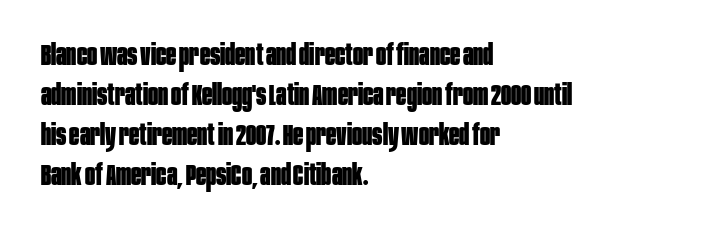
Whoever set this chose a conventional vertical rhythm. The letters advance in unequal steps, a hallmark of proportional type. Ascenders rise straight up at ninety degrees. Classification — sans serif. A clean baseline with only descenders dipping below it.
